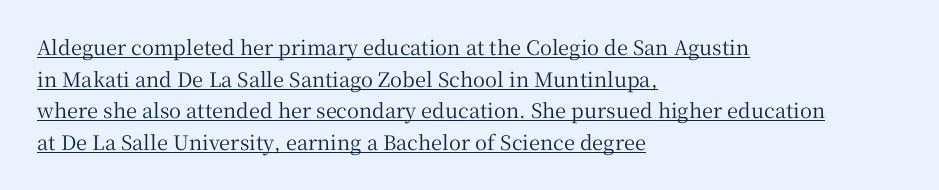
{"italic": "no", "underline": "yes", "align": "left", "line_spacing": "normal", "line_spacing_ratio": 1.58, "letter_spacing": "normal", "letter_spacing_em": 0.0, "glyph_px": 20}
